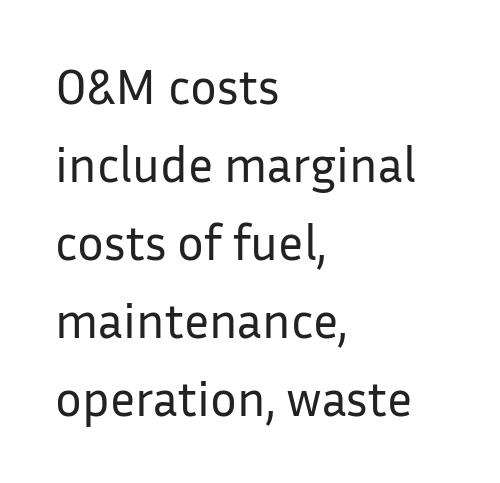
The image shows 50 px regular-weight sans-serif type, upright; set left-aligned, normal line spacing (1.56x), normal letter spacing, not underlined; low stroke contrast and a medium x-height.
